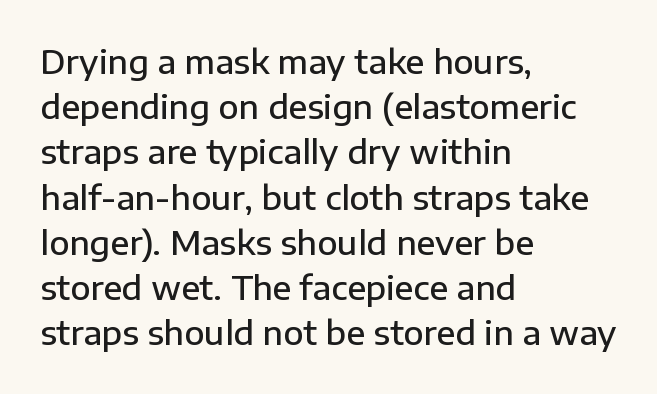
Do the characters align in a grid? No, the font is proportional. The setting favours the left margin, as ordinary paragraphs usually do. Nobody touched the tracking dial on this one. The rendering shows plain stroke endings on the letterforms — a sans-serif design. Every character sits straight up, as roman type does.
